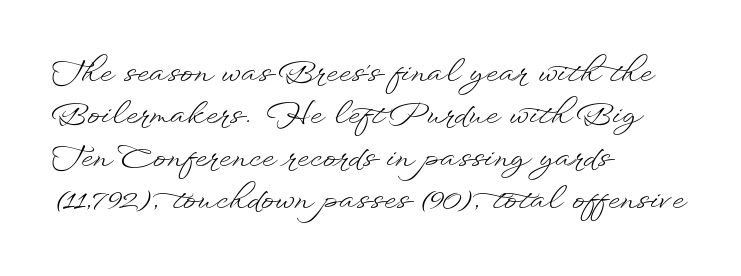
Q: Is the text bold? A: No.
Q: Is the text italic (slanted)? A: Yes.
Q: Is the text underlined? A: No.
Q: How is the paragraph aligned? A: Left-aligned.
Q: Is the spacing between letters normal or unusually wide? A: Normal.
Q: Is the spacing between lines tight, normal or loose? A: Normal.
Q: Width (condensed, normal, or wide)? A: Wide.
Q: Stroke contrast? A: Low.
Q: x-height? A: Small.
Q: Monospaced? A: No.
